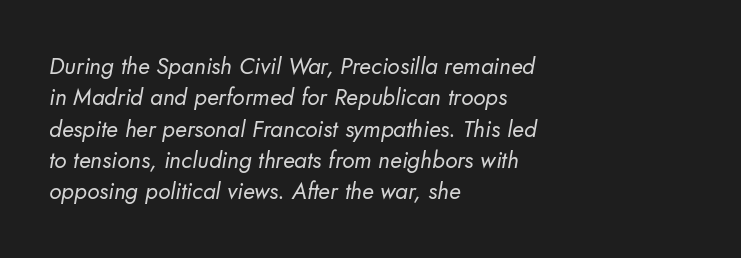
Q: Is the text bold? A: No.
Q: Is the text underlined? A: No.
Q: How is the paragraph aligned? A: Left-aligned.
Q: Is the spacing between letters normal or unusually wide? A: Normal.
Q: Is the spacing between lines tight, normal or loose? A: Normal.
